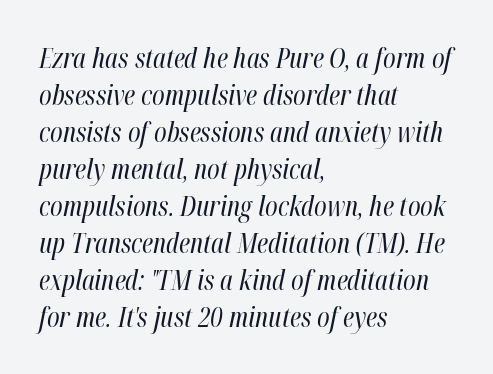
The image shows 27 px text type, italic (leaning right); set left-aligned, normal line spacing (1.37x), normal letter spacing, not underlined.
